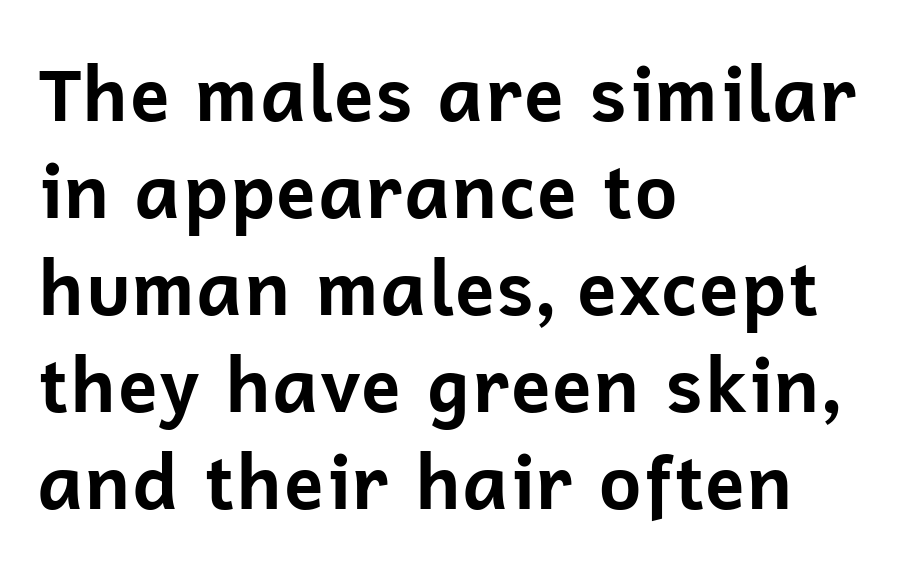
Q: Is the text bold? A: Yes.
Q: Is the text italic (slanted)? A: No, it is upright.
Q: Is the typeface a serif or a sans-serif typeface? A: Sans-serif.
Q: Is the text underlined? A: No.
Q: How is the paragraph aligned? A: Left-aligned.
Q: Is the spacing between letters normal or unusually wide? A: Normal.
Q: Is the spacing between lines tight, normal or loose? A: Normal.
Q: Width (condensed, normal, or wide)? A: Normal.
Q: Stroke contrast? A: Low.
Q: x-height? A: Medium.
Q: Monospaced? A: No.
